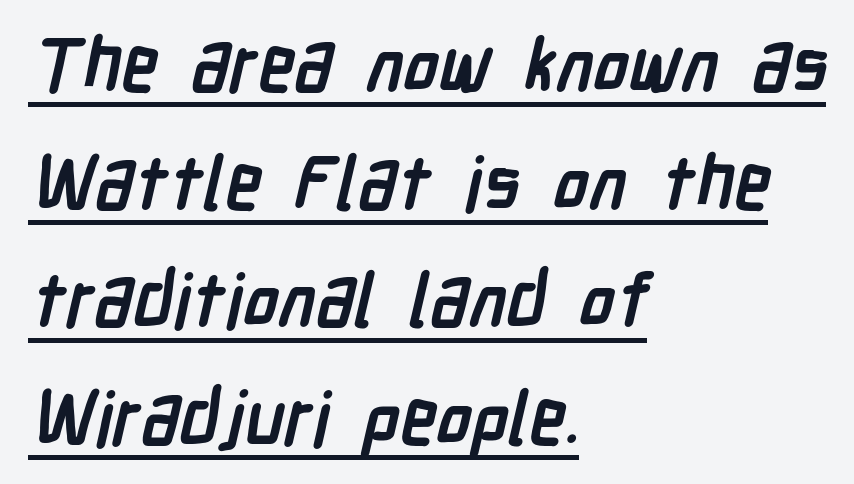
Q: Is the text bold? A: Yes.
Q: Is the typeface a serif or a sans-serif typeface? A: Sans-serif.
Q: Is the text underlined? A: Yes.
Q: How is the paragraph aligned? A: Left-aligned.
Q: Is the spacing between letters normal or unusually wide? A: Normal.
Q: Is the spacing between lines tight, normal or loose? A: Normal.
Q: Width (condensed, normal, or wide)? A: Condensed.
Q: Stroke contrast? A: Low.
Q: x-height? A: Medium.
Q: Monospaced? A: No.
